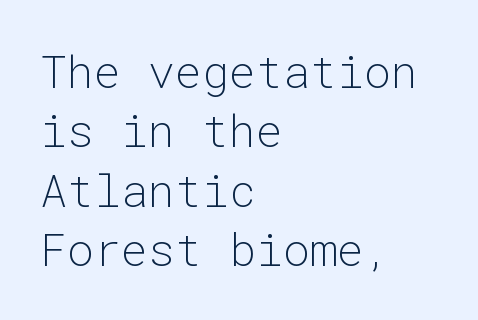
Q: Is the text bold? A: No.
Q: Is the text italic (slanted)? A: No, it is upright.
Q: Is the typeface a serif or a sans-serif typeface? A: Sans-serif.
Q: Is the text underlined? A: No.
Q: How is the paragraph aligned? A: Left-aligned.
Q: Is the spacing between letters normal or unusually wide? A: Normal.
Q: Is the spacing between lines tight, normal or loose? A: Normal.
Q: Width (condensed, normal, or wide)? A: Normal.
Q: Stroke contrast? A: Low.
Q: x-height? A: Medium.
Q: Monospaced? A: Yes.
